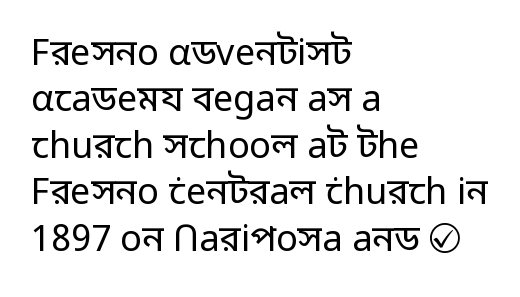
The letters advance in unequal steps, a hallmark of proportional type. A roman cut, with each character standing at attention. Nope, no serifs anywhere on these letters. Tracking here is standard; glyphs follow each other at the usual distance. The rendering uses a moderate line-height, typical for paragraphs. Stroke thickness stays within the range of a standard reading face or lighter.
